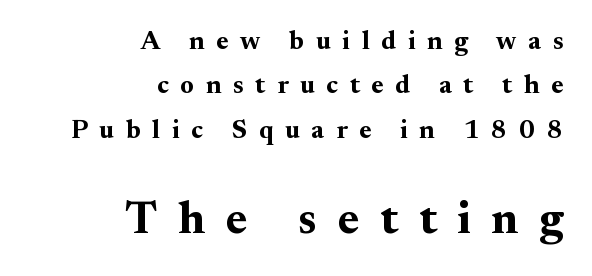
Q: Is the text bold? A: Yes.
Q: Is the text italic (slanted)? A: No, it is upright.
Q: Is the typeface a serif or a sans-serif typeface? A: Serif.
Q: Is the text underlined? A: No.
Q: How is the paragraph aligned? A: Right-aligned.
Q: Is the spacing between letters normal or unusually wide? A: Unusually wide.
Q: Which block of text is set in a larger size, the first (top) or the second (bottom)? A: The second (bottom) one.
Q: Width (condensed, normal, or wide)? A: Normal.
Q: Stroke contrast? A: Medium.
Q: x-height? A: Small.
Q: Monospaced? A: No.
